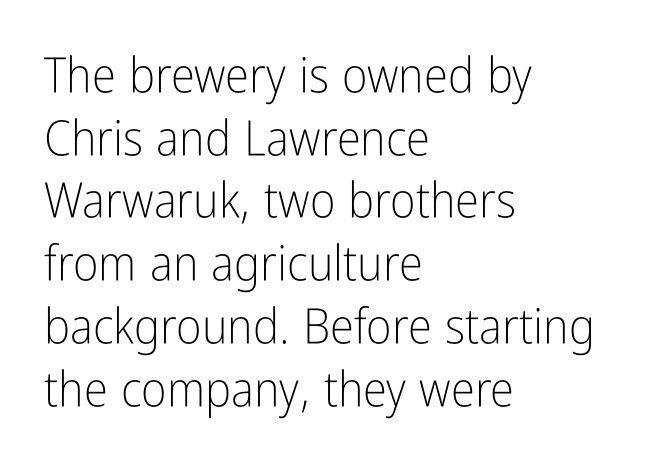
Nobody touched the tracking dial on this one. This sample uses an upright cut, with every glyph sitting square on the baseline. The baseline area is clear. No letter is thick-stroked: the sample isn't bold.
